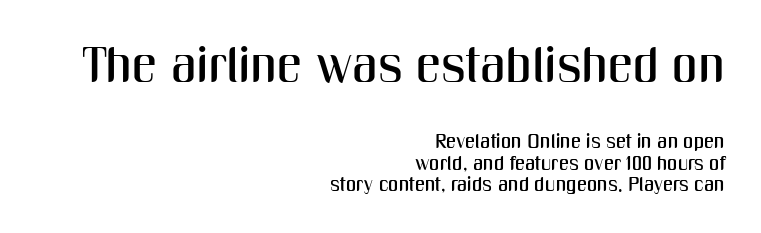
Q: Is the text italic (slanted)? A: No, it is upright.
Q: Is the typeface a serif or a sans-serif typeface? A: Sans-serif.
Q: Is the text underlined? A: No.
Q: How is the paragraph aligned? A: Right-aligned.
Q: Is the spacing between letters normal or unusually wide? A: Normal.
Q: Is the spacing between lines tight, normal or loose? A: Tight.
Q: Which block of text is set in a larger size, the first (top) or the second (bottom)? A: The first (top) one.
Q: Width (condensed, normal, or wide)? A: Condensed.
Q: Stroke contrast? A: Medium.
Q: x-height? A: Medium.
Q: Monospaced? A: No.
